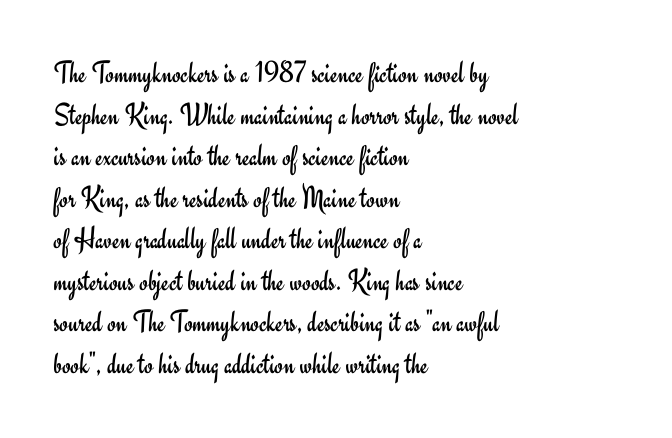
{"serif": "no", "bold": "no", "weight": "regular", "width": "normal", "stroke_contrast": "low", "x_height": "small", "monospaced": "no", "underline": "no", "align": "left", "line_spacing": "normal", "line_spacing_ratio": 1.34, "letter_spacing": "normal", "letter_spacing_em": 0.0, "glyph_px": 31}
